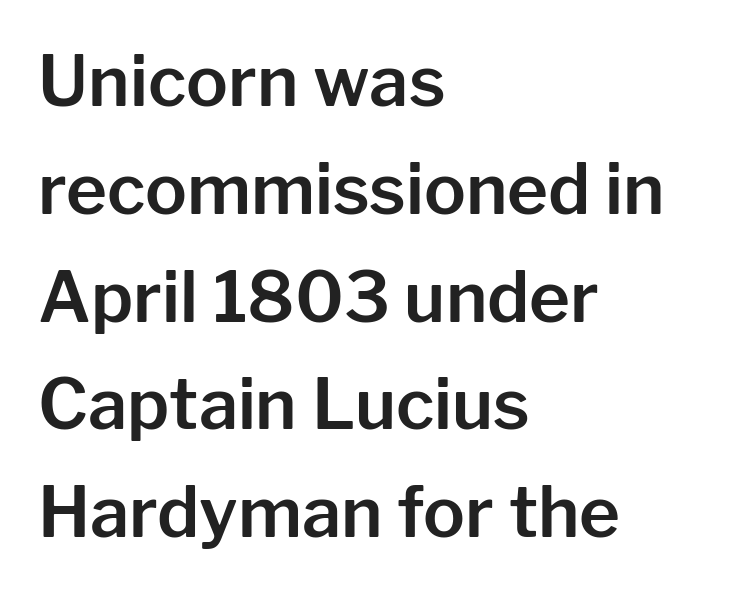
{"serif": "no", "italic": "no", "width": "normal", "stroke_contrast": "low", "x_height": "medium", "monospaced": "no", "underline": "no", "align": "left", "line_spacing": "normal", "line_spacing_ratio": 1.54, "letter_spacing": "normal", "letter_spacing_em": 0.0, "glyph_px": 70}
